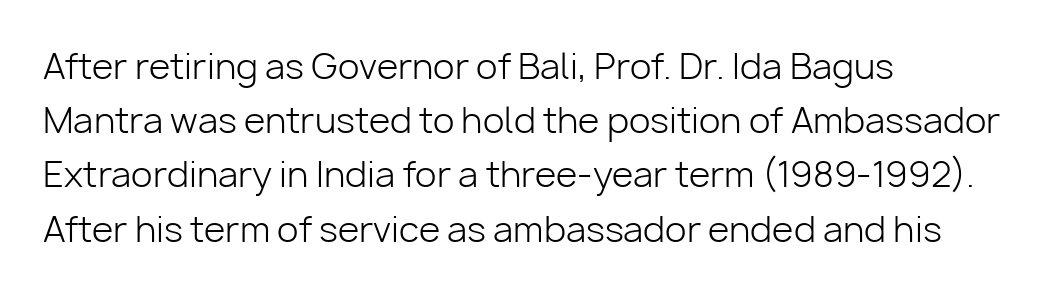
Q: Is the text bold? A: No.
Q: Is the text italic (slanted)? A: No, it is upright.
Q: Is the typeface a serif or a sans-serif typeface? A: Sans-serif.
Q: Is the text underlined? A: No.
Q: How is the paragraph aligned? A: Left-aligned.
Q: Is the spacing between letters normal or unusually wide? A: Normal.
Q: Is the spacing between lines tight, normal or loose? A: Normal.
Q: Width (condensed, normal, or wide)? A: Normal.
Q: Stroke contrast? A: Low.
Q: x-height? A: Medium.
Q: Monospaced? A: No.
